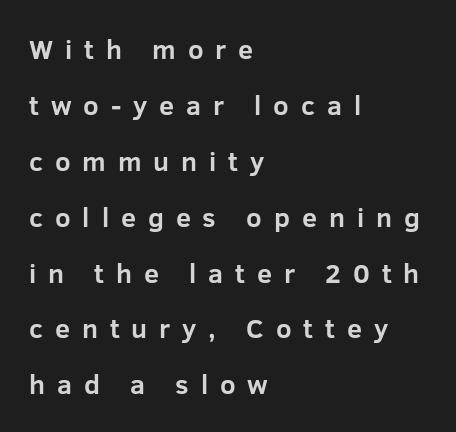
The image shows 27 px bold type, upright; set left-aligned, loose line spacing (2.07x), unusually wide letter spacing (+0.44 em), not underlined.
